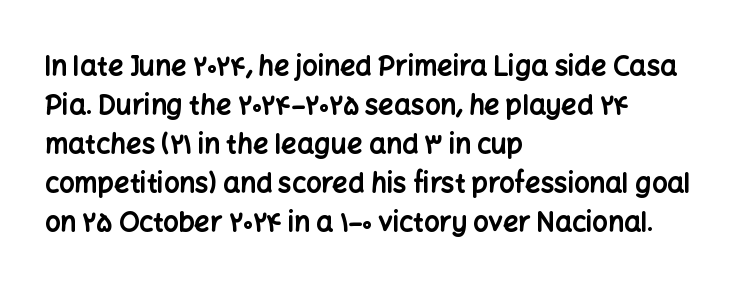
{"italic": "no", "bold": "yes", "underline": "no", "align": "left", "line_spacing": "normal", "line_spacing_ratio": 1.44, "letter_spacing": "normal", "letter_spacing_em": 0.0, "glyph_px": 27}
